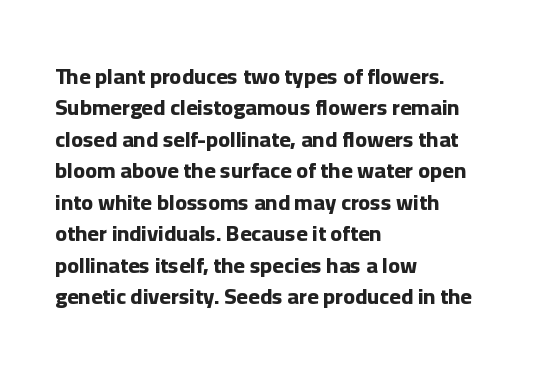
The vertical gap from one line to the next is medium. Bold? Absolutely — the strokes are thick and heavy. Plain, unruled lines of type. The ragged edge is on the right, which tells us the setting is flush left.
